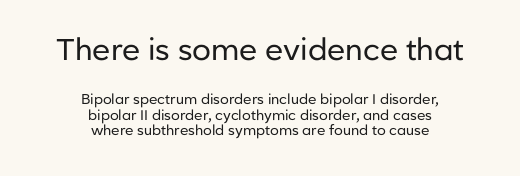
Q: Is the text bold? A: No.
Q: Is the text italic (slanted)? A: No, it is upright.
Q: Is the typeface a serif or a sans-serif typeface? A: Sans-serif.
Q: Is the text underlined? A: No.
Q: How is the paragraph aligned? A: Centered.
Q: Is the spacing between letters normal or unusually wide? A: Normal.
Q: Is the spacing between lines tight, normal or loose? A: Tight.
Q: Which block of text is set in a larger size, the first (top) or the second (bottom)? A: The first (top) one.
Q: Width (condensed, normal, or wide)? A: Normal.
Q: Stroke contrast? A: Low.
Q: x-height? A: Medium.
Q: Monospaced? A: No.
